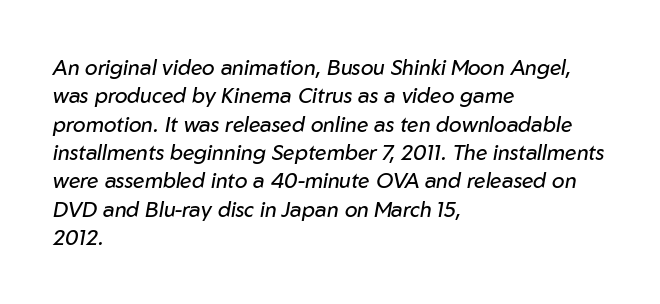
Q: Is the text bold? A: No.
Q: Is the text italic (slanted)? A: Yes, it leans right by about 10 degrees.
Q: Is the text underlined? A: No.
Q: How is the paragraph aligned? A: Left-aligned.
Q: Is the spacing between letters normal or unusually wide? A: Normal.
Q: Is the spacing between lines tight, normal or loose? A: Normal.
